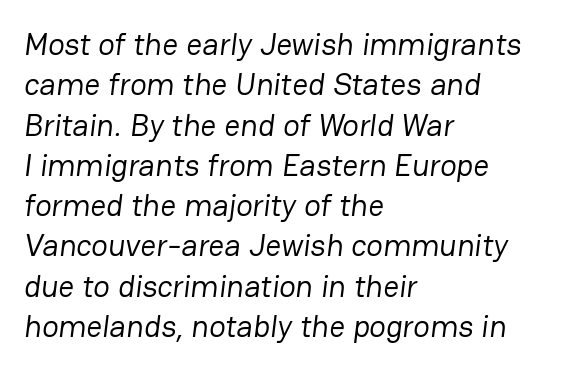
Q: Is the text bold? A: No.
Q: Is the typeface a serif or a sans-serif typeface? A: Sans-serif.
Q: Is the text underlined? A: No.
Q: How is the paragraph aligned? A: Left-aligned.
Q: Is the spacing between letters normal or unusually wide? A: Normal.
Q: Is the spacing between lines tight, normal or loose? A: Normal.
Q: Width (condensed, normal, or wide)? A: Normal.
Q: Stroke contrast? A: Low.
Q: x-height? A: Medium.
Q: Monospaced? A: No.
